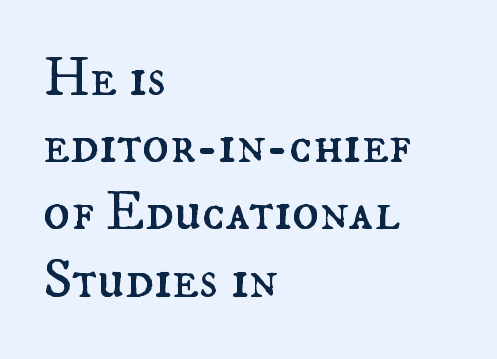
Q: Is the text bold? A: No.
Q: Is the text italic (slanted)? A: No, it is upright.
Q: Is the text underlined? A: No.
Q: How is the paragraph aligned? A: Left-aligned.
Q: Is the spacing between letters normal or unusually wide? A: Normal.
Q: Width (condensed, normal, or wide)? A: Normal.
Q: Stroke contrast? A: Medium.
Q: x-height? A: Small.
Q: Monospaced? A: No.
